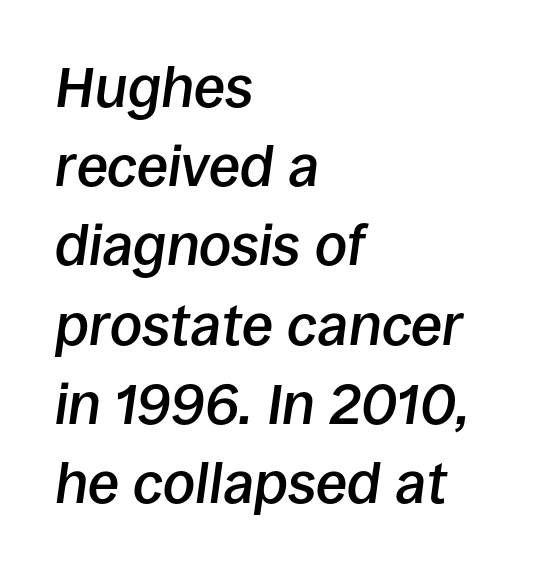
{"italic": "yes", "lean": "right", "slant_degrees": 8, "bold": "semi", "weight": "semibold", "width": "normal", "stroke_contrast": "low", "x_height": "large", "monospaced": "no", "underline": "no", "align": "left", "line_spacing": "normal", "line_spacing_ratio": 1.39, "letter_spacing": "normal", "letter_spacing_em": 0.0, "glyph_px": 57}
